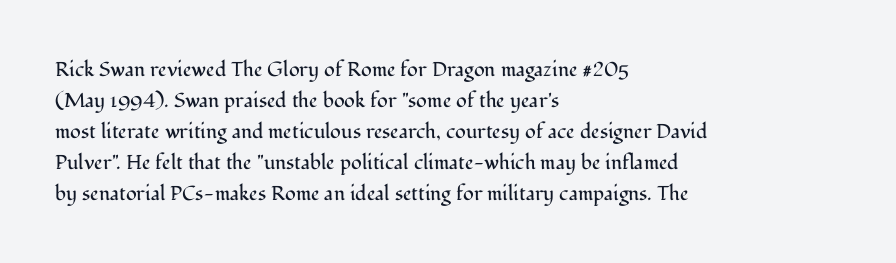
{"italic": "no", "bold": "no", "underline": "no", "align": "left", "line_spacing": "normal", "line_spacing_ratio": 1.55, "letter_spacing": "normal", "letter_spacing_em": 0.0, "glyph_px": 20}
